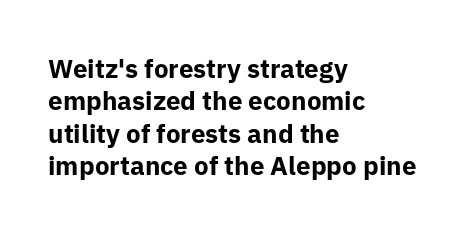
Interline gaps are of average width in this sample. Words float on clear page, feet unadorned. Weight check: bold — yes, fully. These lines were composed using upright roman letters.
